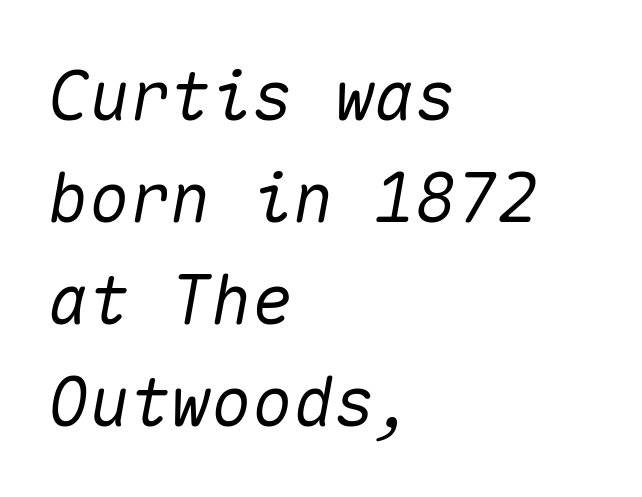
Notice how descenders clear the ascenders below comfortably — that's standard leading. The setting favours the left margin, as ordinary paragraphs usually do. The foot of each line stays bare and open. Style check: oblique.
